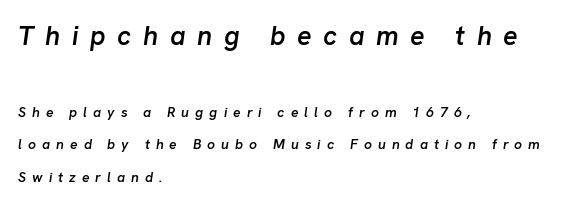
The strip under each line holds only bare page. Look at the stroke-to-counter ratio: somewhat heavy, a semibold. Top chunk: large. Bottom chunk: small. The letterforms stand isolated, each surrounded by extra space. Quick note: interline space is abundant.
